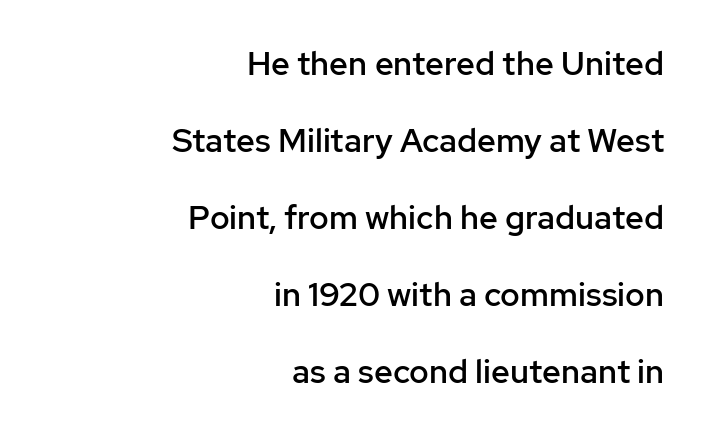
{"serif": "no", "italic": "no", "bold": "semi", "weight": "semibold", "width": "normal", "stroke_contrast": "low", "x_height": "medium", "monospaced": "no", "underline": "no", "align": "right", "line_spacing": "loose", "line_spacing_ratio": 2.33, "letter_spacing": "normal", "letter_spacing_em": 0.0, "glyph_px": 33}
